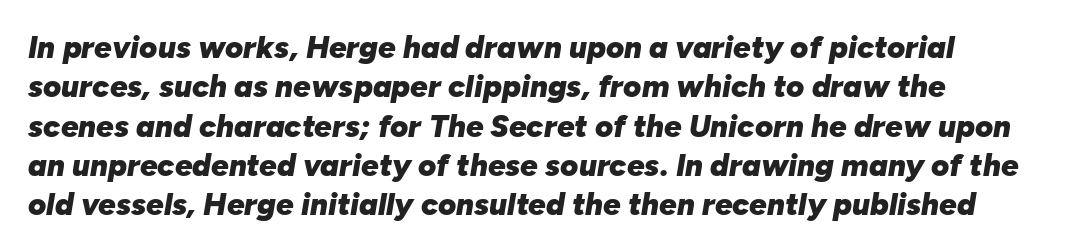
Q: Is the text bold? A: Yes.
Q: Is the text italic (slanted)? A: Yes, it leans right by about 10 degrees.
Q: Is the text underlined? A: No.
Q: Is the spacing between letters normal or unusually wide? A: Normal.
Q: Is the spacing between lines tight, normal or loose? A: Normal.
Q: Width (condensed, normal, or wide)? A: Normal.
Q: Stroke contrast? A: Low.
Q: x-height? A: Medium.
Q: Monospaced? A: No.
